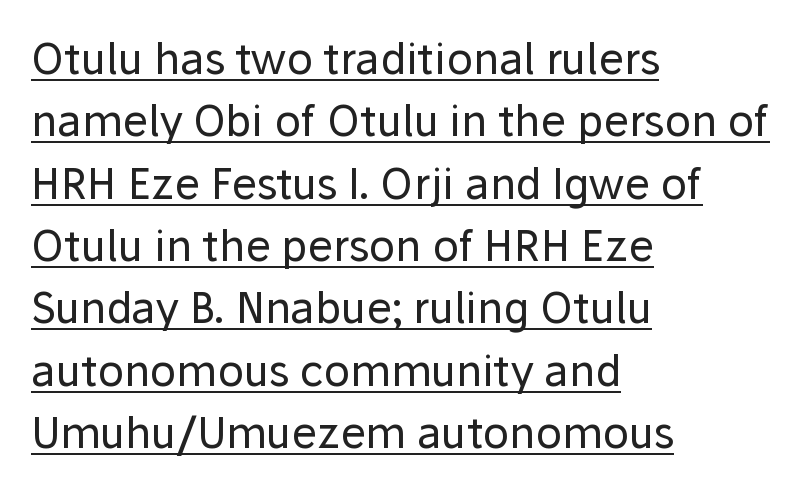
Q: Is the text bold? A: No.
Q: Is the text italic (slanted)? A: No, it is upright.
Q: Is the typeface a serif or a sans-serif typeface? A: Sans-serif.
Q: Is the text underlined? A: Yes.
Q: How is the paragraph aligned? A: Left-aligned.
Q: Is the spacing between letters normal or unusually wide? A: Normal.
Q: Is the spacing between lines tight, normal or loose? A: Normal.
Q: Width (condensed, normal, or wide)? A: Normal.
Q: Stroke contrast? A: Low.
Q: x-height? A: Medium.
Q: Monospaced? A: No.
